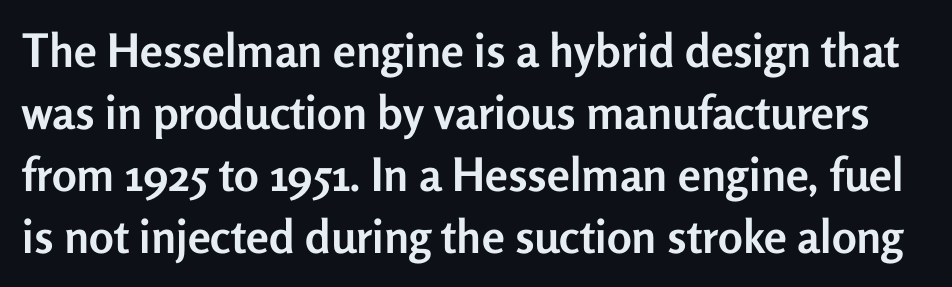
The image shows 46 px semibold sans-serif type, upright; set normal line spacing (1.35x), normal letter spacing, not underlined; low stroke contrast and a medium x-height.
